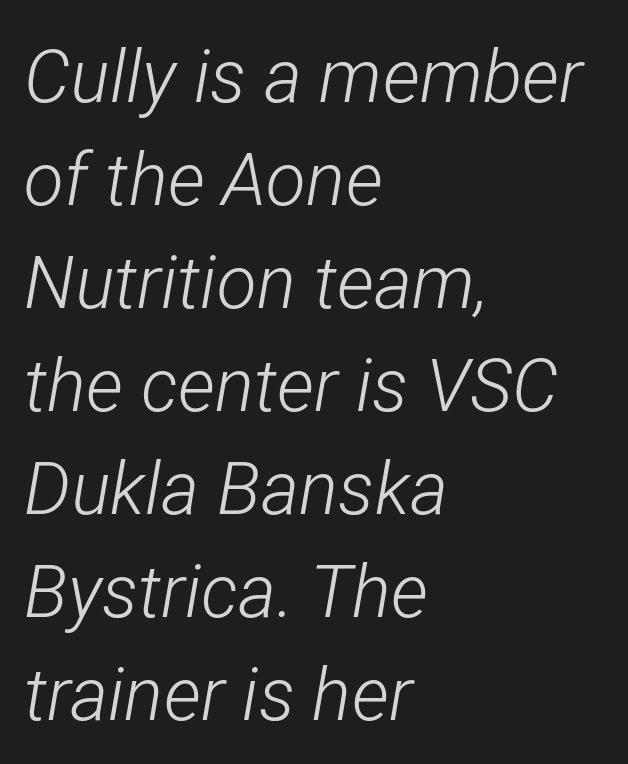
Observe the ordinary spacing: letters are neighbours, not strangers. Stem width sits at or under what a default text font uses. The block of text has a typical density, with ordinary space between rows. An italicized treatment has been applied to the whole sample.
